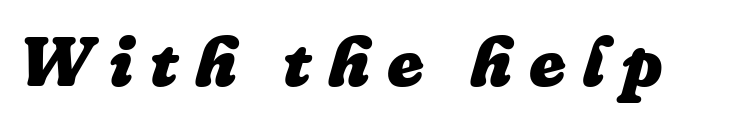
Q: Is the text bold? A: Yes.
Q: Is the text italic (slanted)? A: Yes, it leans right by about 16 degrees.
Q: Is the text underlined? A: No.
Q: Is the spacing between letters normal or unusually wide? A: Unusually wide.
Q: Width (condensed, normal, or wide)? A: Normal.
Q: Stroke contrast? A: Low.
Q: x-height? A: Medium.
Q: Monospaced? A: No.
